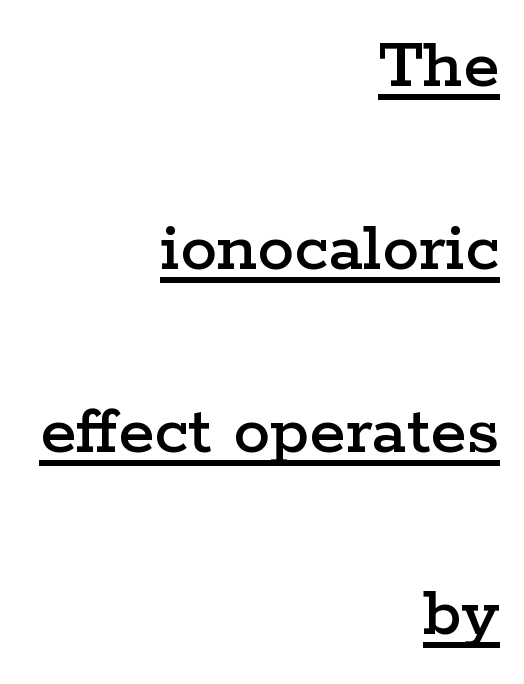
A flush-right, rag-left setting is used for this passage. Upright lettering throughout. Honestly, the rows look like they've been pulled way apart. Somebody hit Ctrl+U on this one — the words are underlined. These lines are rendered in a variable-pitch font.
